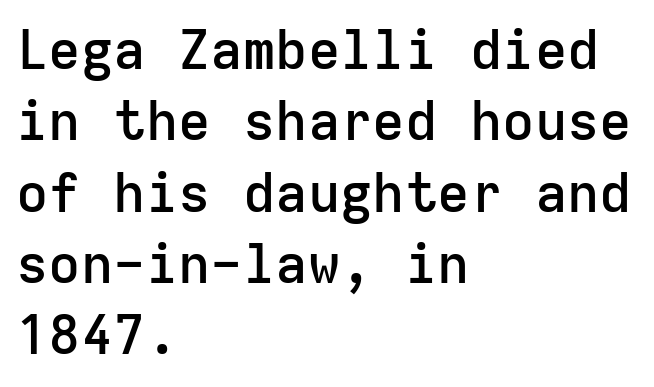
Q: Is the text bold? A: Semi-bold.
Q: Is the text italic (slanted)? A: No, it is upright.
Q: Is the typeface a serif or a sans-serif typeface? A: Sans-serif.
Q: Is the text underlined? A: No.
Q: How is the paragraph aligned? A: Left-aligned.
Q: Is the spacing between letters normal or unusually wide? A: Normal.
Q: Is the spacing between lines tight, normal or loose? A: Normal.
Q: Width (condensed, normal, or wide)? A: Normal.
Q: Stroke contrast? A: Low.
Q: x-height? A: Medium.
Q: Monospaced? A: Yes.
